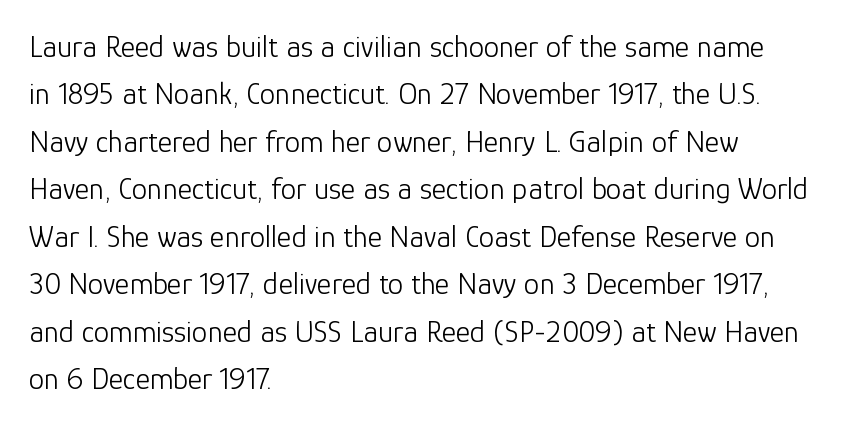
Q: Is the text bold? A: No.
Q: Is the text italic (slanted)? A: No, it is upright.
Q: Is the typeface a serif or a sans-serif typeface? A: Sans-serif.
Q: Is the text underlined? A: No.
Q: How is the paragraph aligned? A: Left-aligned.
Q: Is the spacing between letters normal or unusually wide? A: Normal.
Q: Is the spacing between lines tight, normal or loose? A: Normal.
Q: Width (condensed, normal, or wide)? A: Normal.
Q: Stroke contrast? A: Low.
Q: x-height? A: Medium.
Q: Monospaced? A: No.
